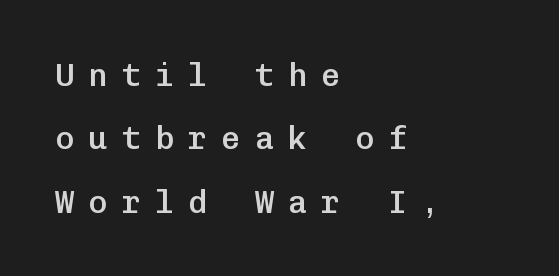
{"serif": "no", "italic": "no", "bold": "semi", "weight": "semibold", "width": "normal", "stroke_contrast": "low", "x_height": "medium", "monospaced": "yes", "underline": "no", "align": "left", "line_spacing": "loose", "line_spacing_ratio": 1.98, "letter_spacing": "wide", "letter_spacing_em": 0.44, "glyph_px": 32}
